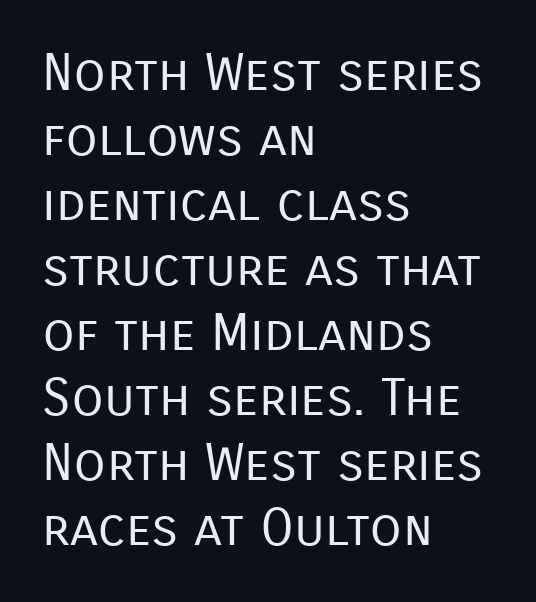
Q: Is the text bold? A: No.
Q: Is the text italic (slanted)? A: No, it is upright.
Q: Is the typeface a serif or a sans-serif typeface? A: Sans-serif.
Q: Is the text underlined? A: No.
Q: How is the paragraph aligned? A: Left-aligned.
Q: Is the spacing between letters normal or unusually wide? A: Normal.
Q: Is the spacing between lines tight, normal or loose? A: Normal.
Q: Width (condensed, normal, or wide)? A: Normal.
Q: Stroke contrast? A: Low.
Q: x-height? A: Medium.
Q: Monospaced? A: No.
